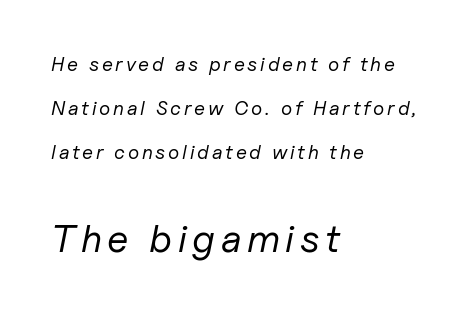
Q: Is the text bold? A: No.
Q: Is the text italic (slanted)? A: Yes, it leans right by about 11 degrees.
Q: Is the text underlined? A: No.
Q: How is the paragraph aligned? A: Left-aligned.
Q: Is the spacing between lines tight, normal or loose? A: Loose.
Q: Which block of text is set in a larger size, the first (top) or the second (bottom)? A: The second (bottom) one.
Q: Width (condensed, normal, or wide)? A: Normal.
Q: Stroke contrast? A: Low.
Q: x-height? A: Medium.
Q: Monospaced? A: No.
